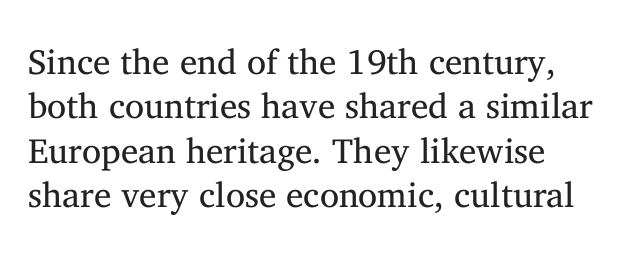
{"serif": "yes", "italic": "no", "bold": "no", "weight": "regular", "width": "normal", "stroke_contrast": "medium", "x_height": "medium", "monospaced": "no", "underline": "no", "align": "left", "line_spacing": "normal", "line_spacing_ratio": 1.27, "letter_spacing": "normal", "letter_spacing_em": 0.0, "glyph_px": 35}
